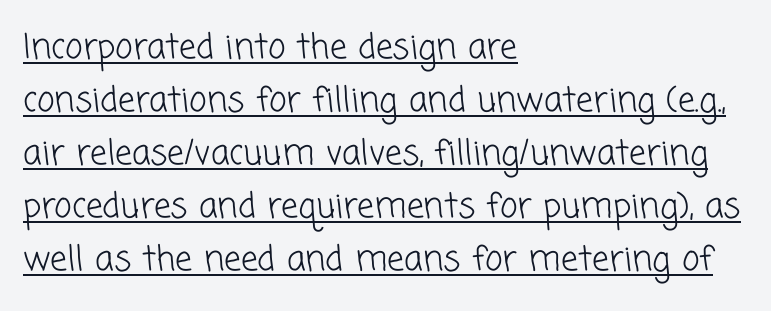
The image shows 34 px light sans-serif type; set left-aligned, normal line spacing (1.56x), normal letter spacing, underlined; low stroke contrast and a medium x-height.
